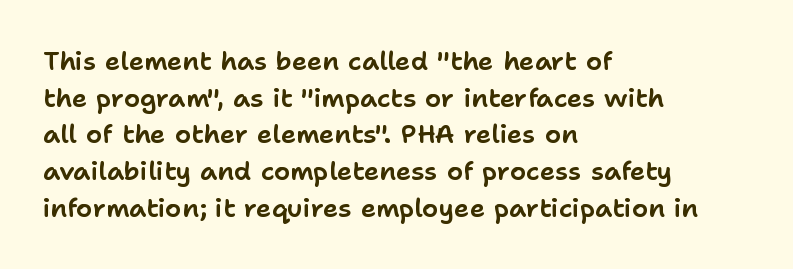
Q: Is the text italic (slanted)? A: No, it is upright.
Q: Is the text underlined? A: No.
Q: How is the paragraph aligned? A: Left-aligned.
Q: Is the spacing between letters normal or unusually wide? A: Normal.
Q: Is the spacing between lines tight, normal or loose? A: Normal.
